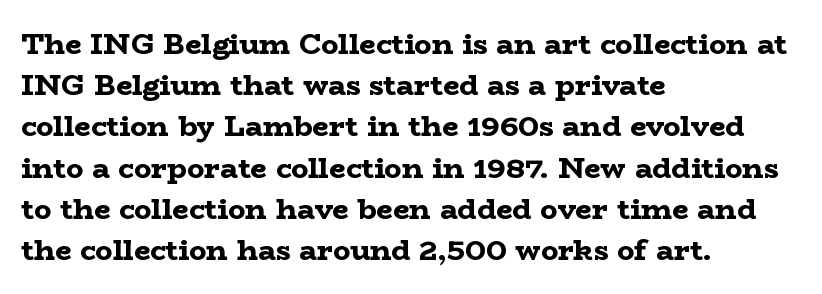
Q: Is the text bold? A: Yes.
Q: Is the text italic (slanted)? A: No, it is upright.
Q: Is the typeface a serif or a sans-serif typeface? A: Serif.
Q: Is the text underlined? A: No.
Q: How is the paragraph aligned? A: Left-aligned.
Q: Is the spacing between letters normal or unusually wide? A: Normal.
Q: Is the spacing between lines tight, normal or loose? A: Normal.
Q: Width (condensed, normal, or wide)? A: Wide.
Q: Stroke contrast? A: Low.
Q: x-height? A: Medium.
Q: Monospaced? A: No.
